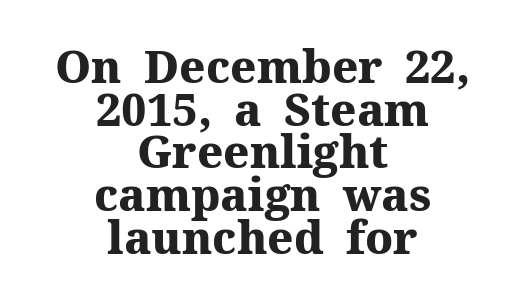
{"serif": "yes", "italic": "no", "bold": "yes", "weight": "heavy", "width": "normal", "stroke_contrast": "medium", "x_height": "medium", "monospaced": "no", "underline": "no", "align": "center", "line_spacing": "tight", "line_spacing_ratio": 0.95, "letter_spacing": "normal", "letter_spacing_em": 0.0, "glyph_px": 45}
